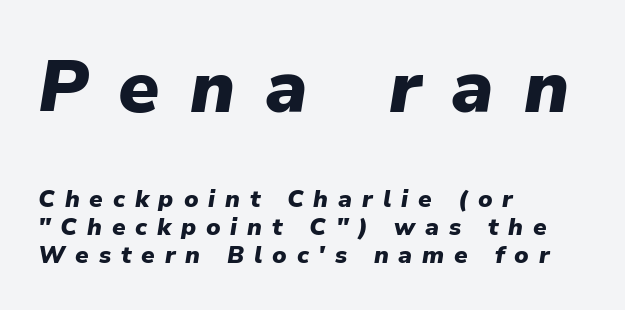
Q: Is the text bold? A: Yes.
Q: Is the text italic (slanted)? A: Yes, it leans right by about 9 degrees.
Q: Is the text underlined? A: No.
Q: How is the paragraph aligned? A: Left-aligned.
Q: Is the spacing between letters normal or unusually wide? A: Unusually wide.
Q: Which block of text is set in a larger size, the first (top) or the second (bottom)? A: The first (top) one.
Q: Width (condensed, normal, or wide)? A: Normal.
Q: Stroke contrast? A: Low.
Q: x-height? A: Medium.
Q: Monospaced? A: No.
